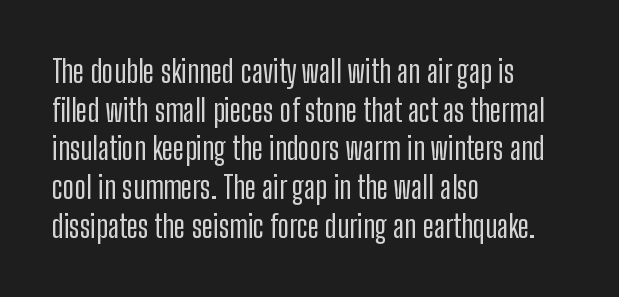
The image shows 31 px condensed sans-serif type, upright; set left-aligned, normal line spacing (1.25x), normal letter spacing, not underlined; low stroke contrast and a medium x-height.
